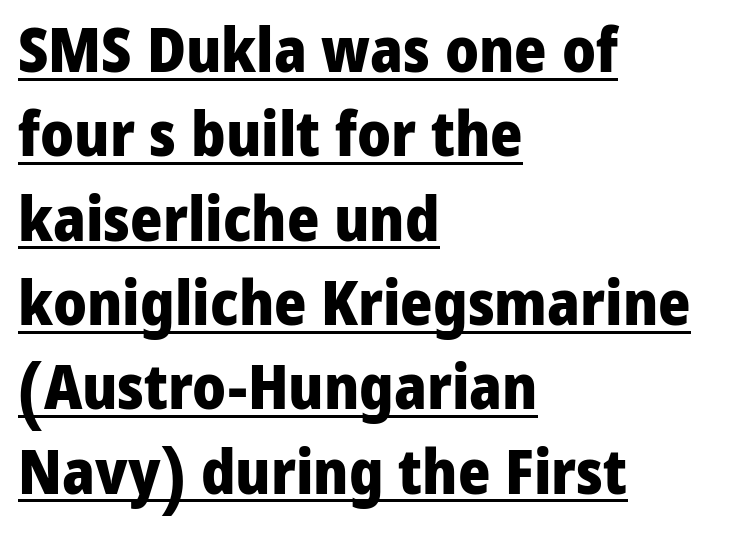
Characters remain perfectly vertical along every line. The designer went with a sans here, leaving each stem footless. The rendering uses a moderate line-height, typical for paragraphs. Is this a fixed-width face? No — the glyphs have proportional, varying widths.
